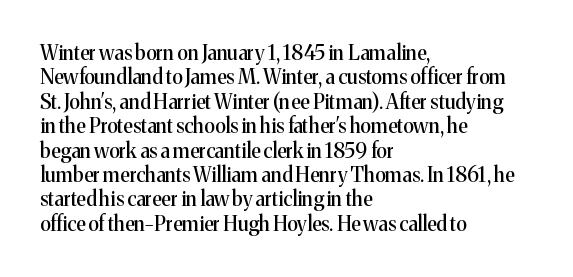
Look at the tracking — it's just the regular setting, nothing added. Horizontal alignment here is leftward, the default for most running prose. Clear beneath every line of the passage. Unlike italic type, these characters show no tilt at all.
